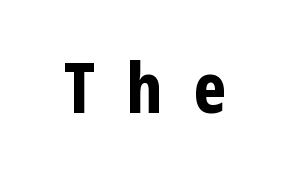
Q: Is the text bold? A: Yes.
Q: Is the text italic (slanted)? A: No, it is upright.
Q: Is the typeface a serif or a sans-serif typeface? A: Sans-serif.
Q: Is the text underlined? A: No.
Q: Is the spacing between letters normal or unusually wide? A: Unusually wide.
Q: Width (condensed, normal, or wide)? A: Condensed.
Q: Stroke contrast? A: Low.
Q: x-height? A: Medium.
Q: Monospaced? A: No.
